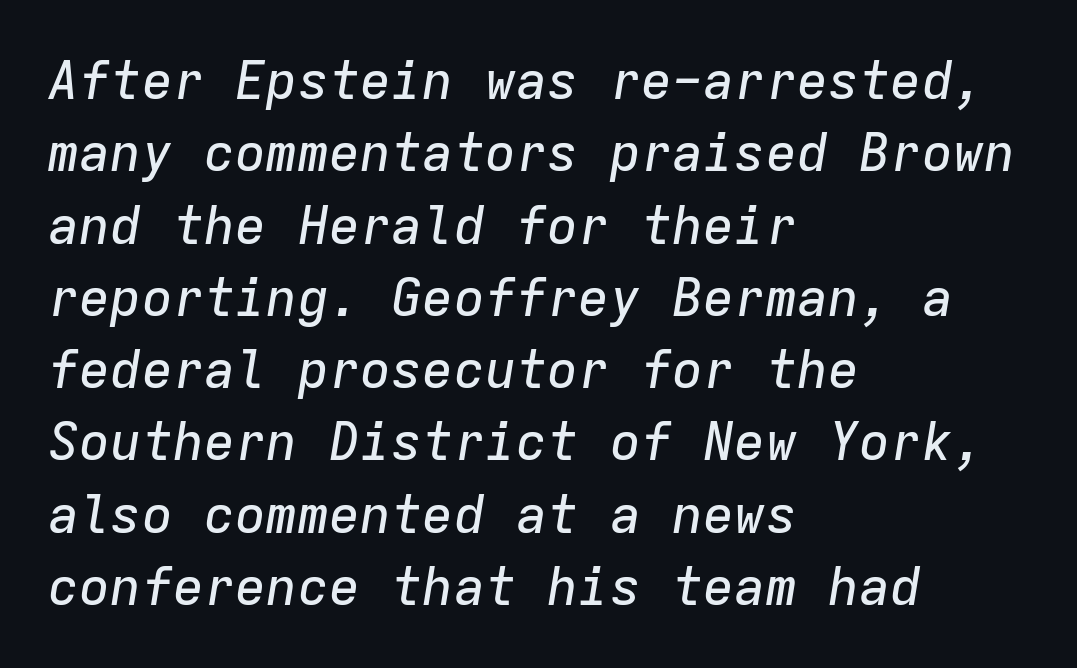
{"italic": "yes", "lean": "right", "slant_degrees": 9, "width": "normal", "stroke_contrast": "low", "x_height": "medium", "monospaced": "yes", "underline": "no", "align": "left", "line_spacing": "normal", "line_spacing_ratio": 1.39, "letter_spacing": "normal", "letter_spacing_em": 0.0, "glyph_px": 52}
